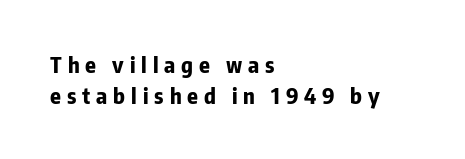
{"italic": "no", "bold": "yes", "underline": "no", "align": "left", "line_spacing": "normal", "line_spacing_ratio": 1.39, "letter_spacing": "wide", "letter_spacing_em": 0.27, "glyph_px": 22}
